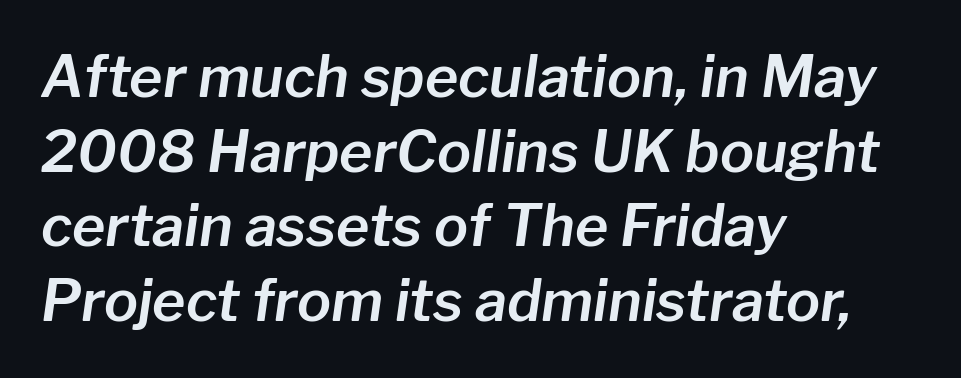
The image shows 57 px text type, italic (leaning right); set left-aligned, normal line spacing (1.31x), normal letter spacing, not underlined; low stroke contrast and a medium x-height.
